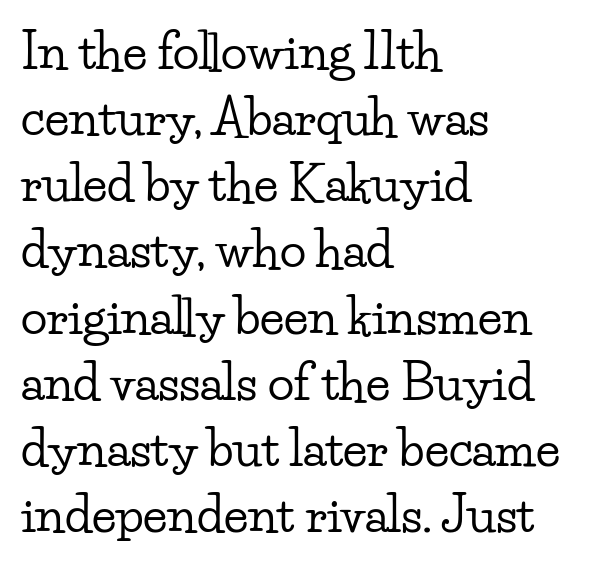
{"serif": "yes", "italic": "no", "width": "wide", "stroke_contrast": "low", "x_height": "small", "monospaced": "no", "underline": "no", "align": "left", "line_spacing": "normal", "line_spacing_ratio": 1.35, "letter_spacing": "normal", "letter_spacing_em": 0.0, "glyph_px": 49}
